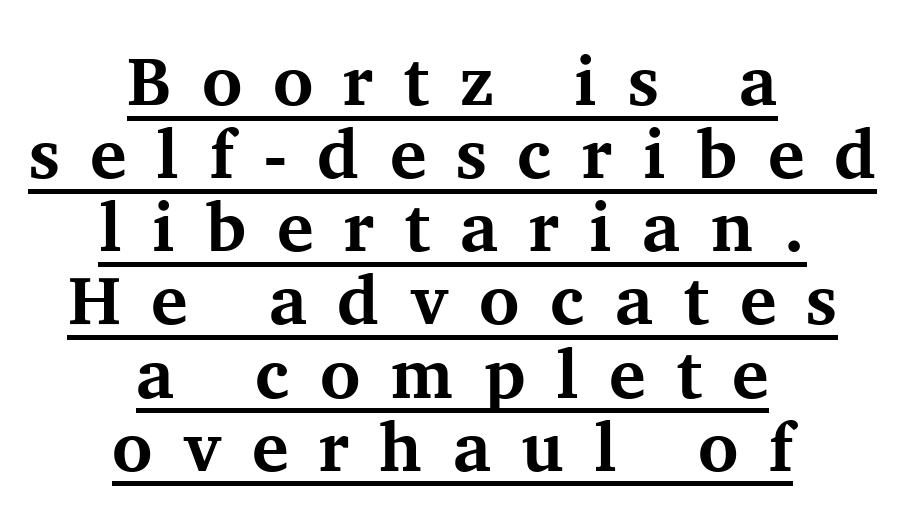
Q: Is the text bold? A: Yes.
Q: Is the text italic (slanted)? A: No, it is upright.
Q: Is the typeface a serif or a sans-serif typeface? A: Serif.
Q: Is the text underlined? A: Yes.
Q: How is the paragraph aligned? A: Centered.
Q: Is the spacing between letters normal or unusually wide? A: Unusually wide.
Q: Is the spacing between lines tight, normal or loose? A: Tight.
Q: Width (condensed, normal, or wide)? A: Normal.
Q: Stroke contrast? A: Medium.
Q: x-height? A: Medium.
Q: Monospaced? A: No.
